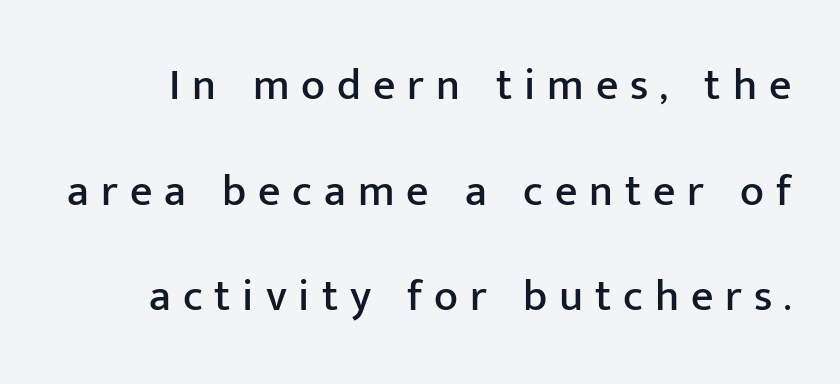
The baseline area is clear. Vertically, the passage feels expansive, rows floating well apart. It's the straight-up-and-down kind of type. Note: no serifs on the glyphs.
